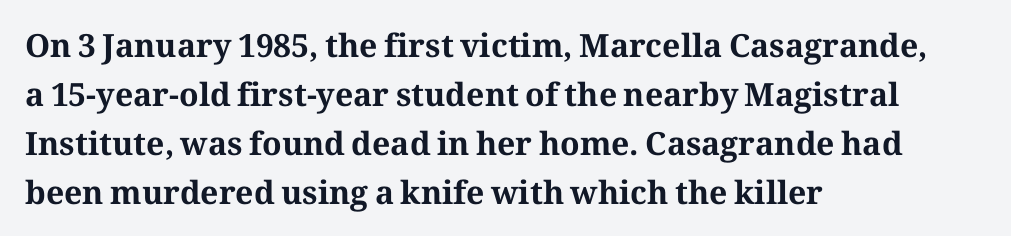
The image shows 32 px bold serif type, upright; set left-aligned, normal line spacing (1.53x), normal letter spacing, not underlined; medium stroke contrast and a medium x-height.
